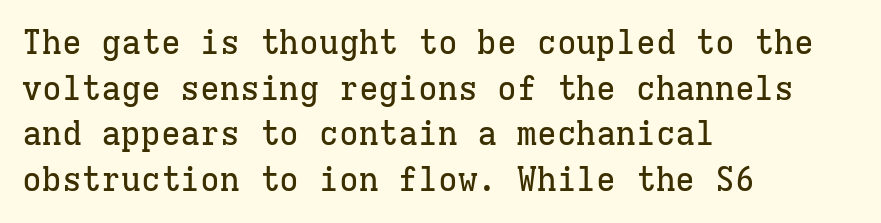
Q: Is the text italic (slanted)? A: No, it is upright.
Q: Is the typeface a serif or a sans-serif typeface? A: Serif.
Q: Is the text underlined? A: No.
Q: How is the paragraph aligned? A: Left-aligned.
Q: Is the spacing between letters normal or unusually wide? A: Normal.
Q: Is the spacing between lines tight, normal or loose? A: Normal.
Q: Width (condensed, normal, or wide)? A: Normal.
Q: Stroke contrast? A: Low.
Q: x-height? A: Medium.
Q: Monospaced? A: Yes.
